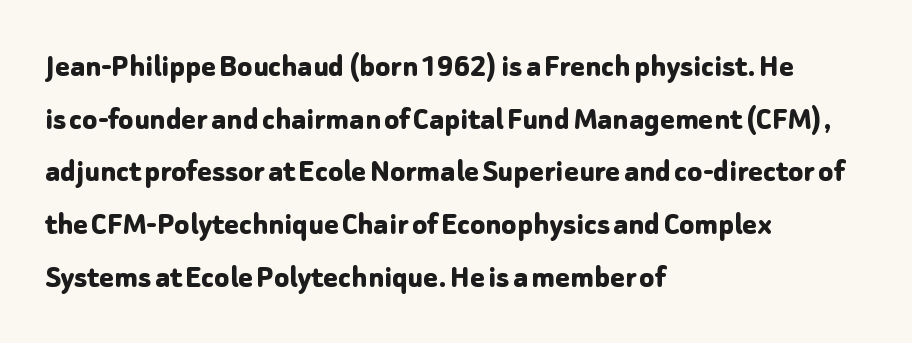
{"serif": "no", "italic": "no", "bold": "yes", "weight": "bold", "width": "normal", "stroke_contrast": "low", "x_height": "medium", "monospaced": "no", "underline": "no", "align": "left", "line_spacing": "normal", "line_spacing_ratio": 1.55, "letter_spacing": "normal", "letter_spacing_em": 0.0, "glyph_px": 34}
